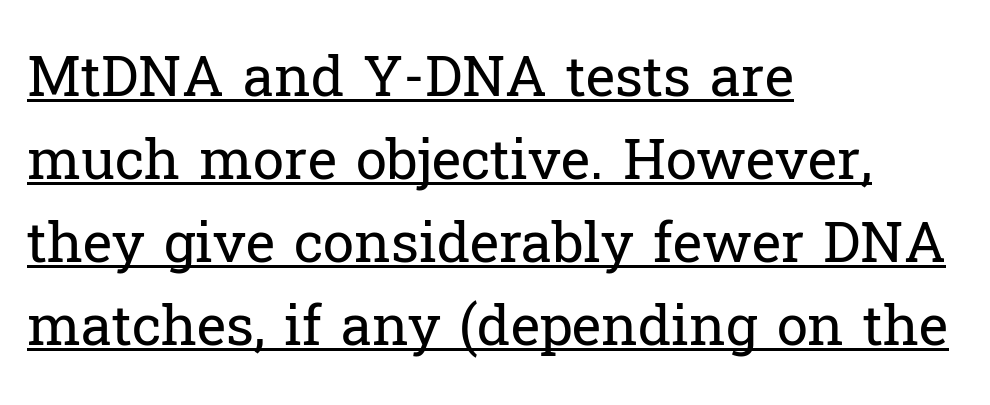
Style check: upright. This sample is left-justified, so line endings fall wherever the words run out. Caption: standard tracking, unaltered. Proportional: the letters do not fall into vertical columns. The lettering is marked with a stroke running underneath it.
